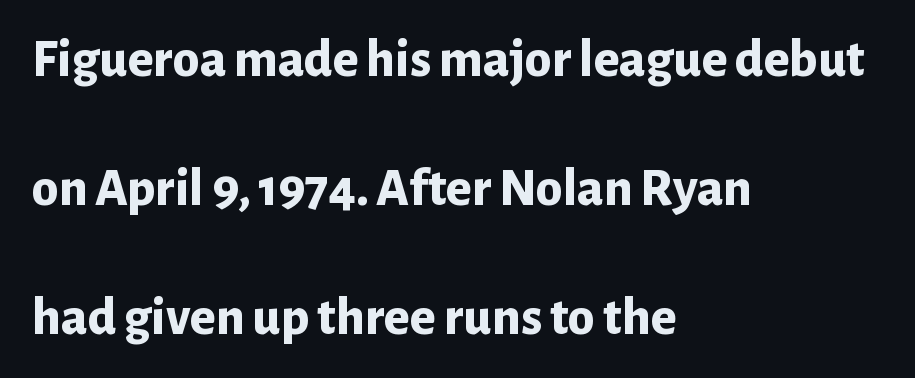
Is the type bold? Yes — the strokes are clearly thick and heavy. A great deal of white space separates one row of letters from the next. The rag falls on the right side of this text block. The tracking reads as untouched default to a designer's eye. Italic? Not at all — the glyphs are vertical.
